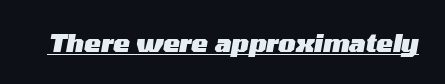
Looking at the ascenders, they clearly lean. Tracking value appears to be zero — textbook default spacing. Glance below the letters and you will spot a drawn line. How heavy is the stroke? Heavy — this is a bold.
